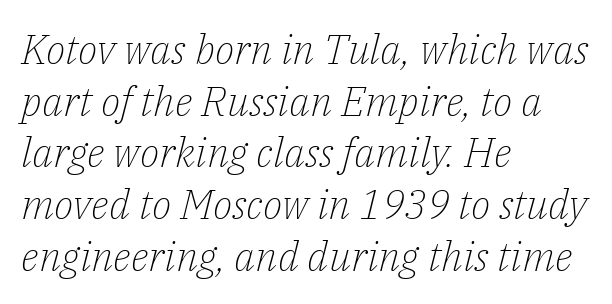
Q: Is the text bold? A: No.
Q: Is the text italic (slanted)? A: Yes, it leans right by about 14 degrees.
Q: Is the typeface a serif or a sans-serif typeface? A: Serif.
Q: Is the text underlined? A: No.
Q: How is the paragraph aligned? A: Left-aligned.
Q: Is the spacing between letters normal or unusually wide? A: Normal.
Q: Is the spacing between lines tight, normal or loose? A: Normal.
Q: Width (condensed, normal, or wide)? A: Normal.
Q: Stroke contrast? A: Low.
Q: x-height? A: Medium.
Q: Monospaced? A: No.
